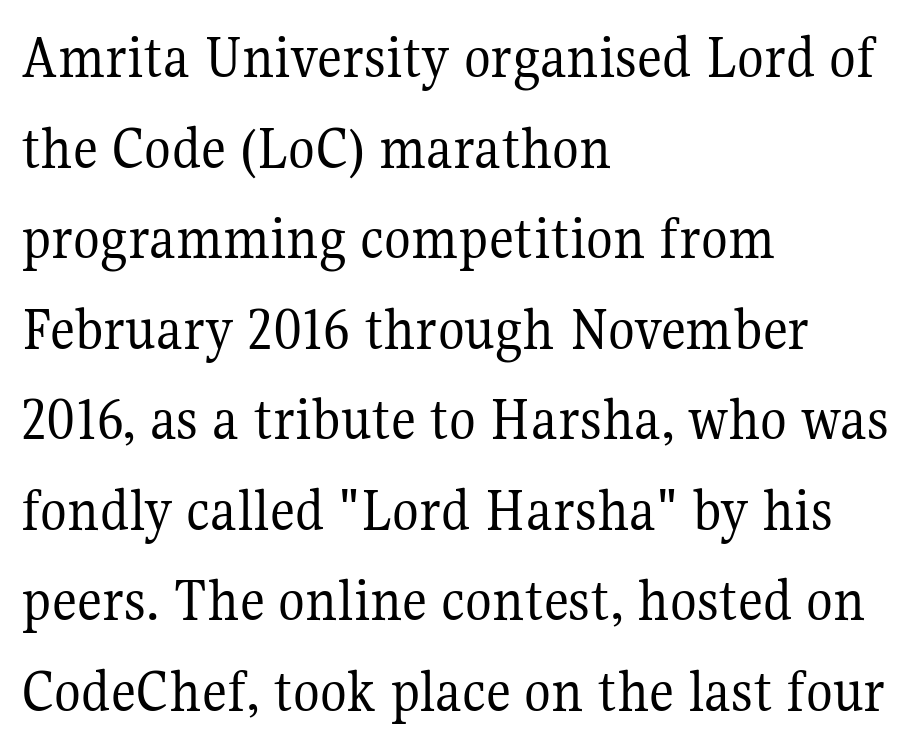
{"serif": "yes", "italic": "no", "bold": "no", "weight": "regular", "width": "normal", "stroke_contrast": "medium", "x_height": "medium", "monospaced": "no", "underline": "no", "align": "left", "line_spacing": "normal", "line_spacing_ratio": 1.46, "letter_spacing": "normal", "letter_spacing_em": 0.0, "glyph_px": 62}
